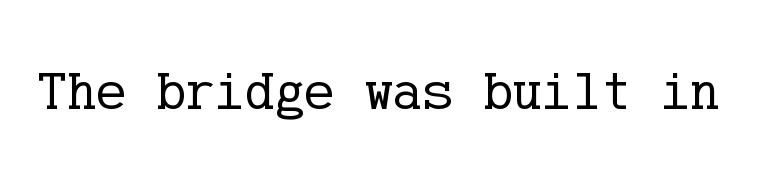
Unmarked baselines from the first word to the last. Counters stay open thanks to moderate or lighter strokes. The designer went with a serif here, giving each stem small feet. When letters stand straight like this, we call the style roman or upright. Does extra space separate the letters? No, they use regular spacing.
